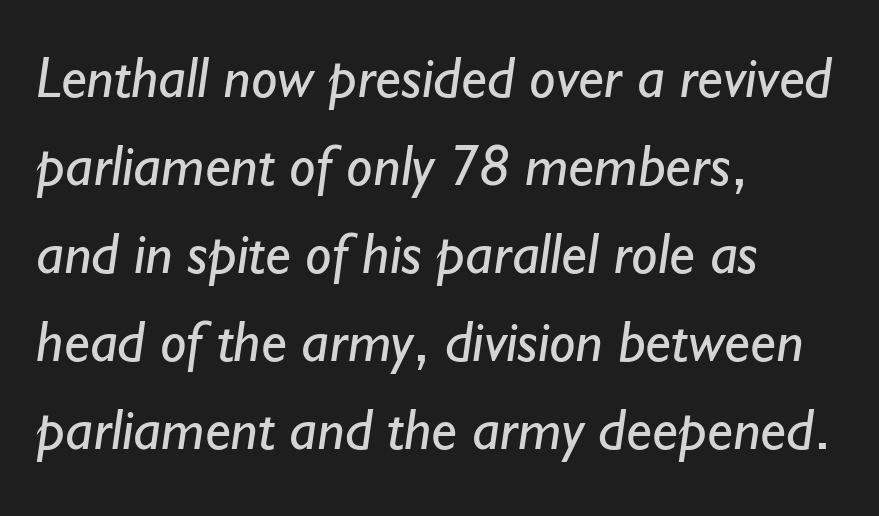
{"serif": "no", "bold": "no", "weight": "regular", "width": "normal", "stroke_contrast": "low", "x_height": "small", "monospaced": "no", "underline": "no", "align": "left", "line_spacing": "normal", "line_spacing_ratio": 1.49, "letter_spacing": "normal", "letter_spacing_em": 0.0, "glyph_px": 59}
